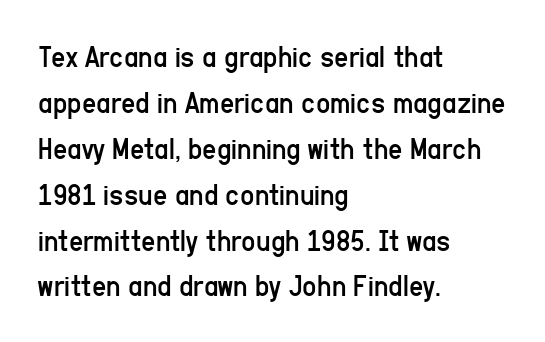
The image shows 31 px regular-weight, condensed sans-serif type, upright; set left-aligned, normal line spacing (1.48x), normal letter spacing, not underlined; low stroke contrast and a medium x-height.
